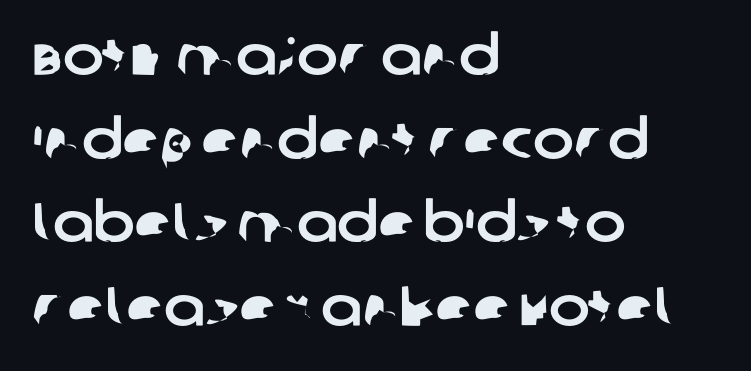
The image shows 55 px sans-serif type; set left-aligned, normal line spacing (1.52x), normal letter spacing, not underlined; low stroke contrast and a large x-height.
